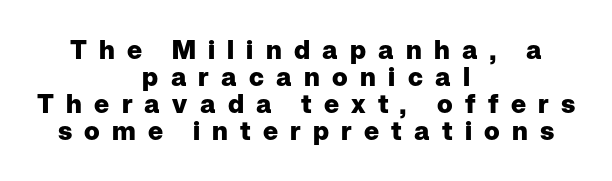
Underlining? Definitely not there. Vertical spacing — tight. A student would call this center alignment; a typographer would say set centered. Caption: expanded tracking, letters set apart. In terms of posture, this sample is upright.
